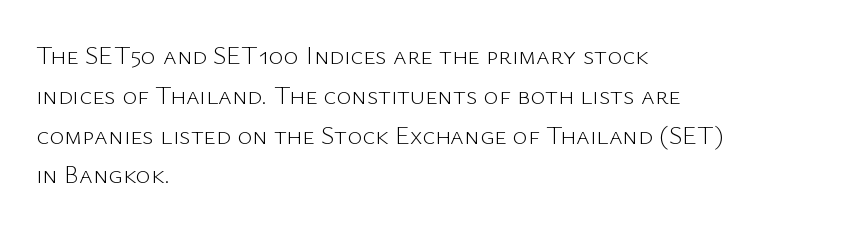
The image shows 26 px text type, upright; set left-aligned, normal line spacing (1.53x), normal letter spacing, not underlined.
